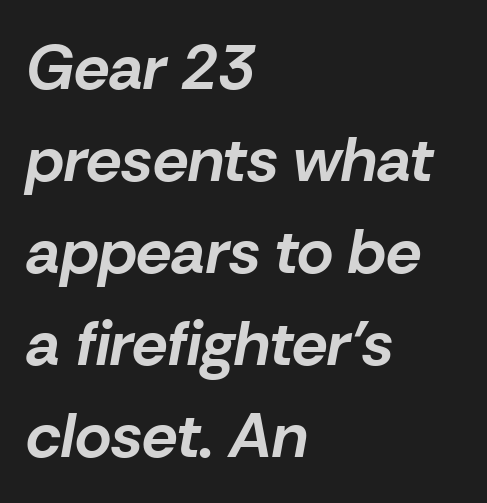
The image shows 63 px bold type, italic (leaning right); set left-aligned, normal line spacing (1.46x), normal letter spacing, not underlined; low stroke contrast and a medium x-height.
